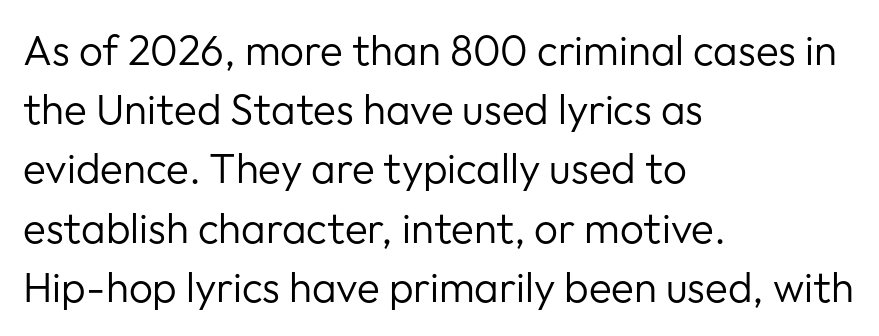
A classic flush-left, rag-right setting is used for this passage. A typesetter would mark this as roman, not italic. Here the glyphs are tracked normally, forming tight word shapes. No heavy texture on the line: the type isn't bold.
